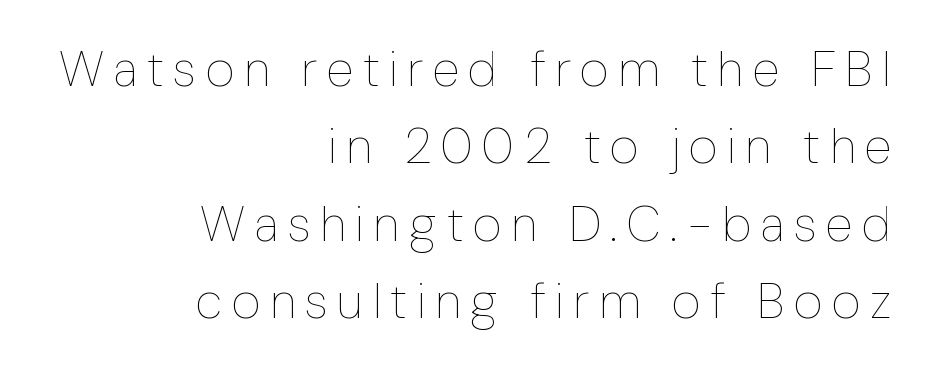
{"italic": "no", "bold": "no", "weight": "thin", "width": "condensed", "stroke_contrast": "low", "x_height": "medium", "monospaced": "no", "underline": "no", "align": "right", "line_spacing": "normal", "line_spacing_ratio": 1.55, "glyph_px": 50}
